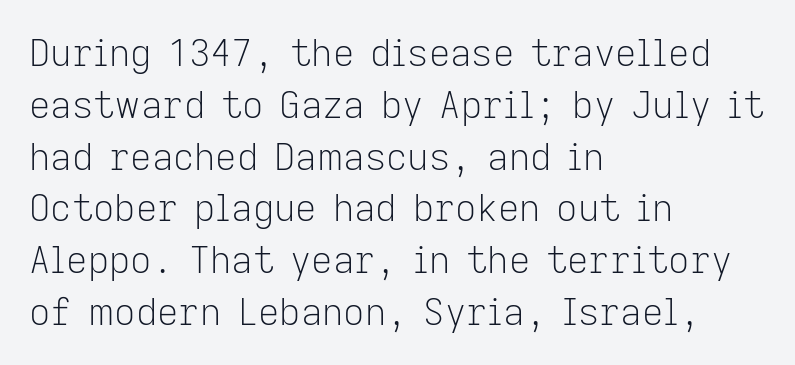
To sum up the face: it is a sans, with no serifs. Tracking value appears to be zero — textbook default spacing. Notice how the passage keeps a crisp vertical edge on the left only. A typesetter would mark this as roman, not italic. Descenders hang freely into open space. These lines sit exactly where default settings would place them.
